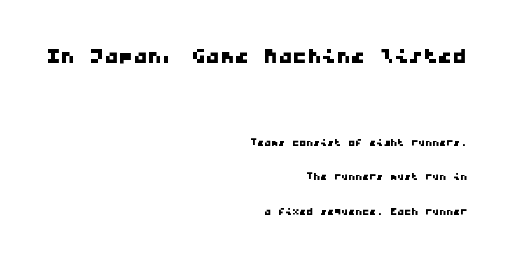
Whoever set this made the first block the dominant, larger element. The compositor pushed each line to the right boundary. How would I describe the line gaps? Wide and relaxed. In terms of letterform style, serifs are entirely absent. Check the space under the baseline: it is left empty. You could call the tracking neutral — neither tight nor loose.
